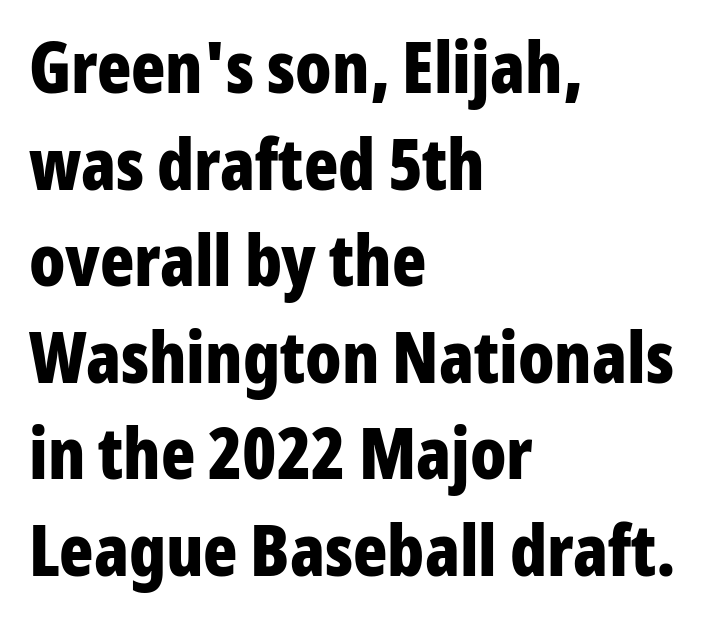
{"serif": "no", "italic": "no", "bold": "yes", "weight": "bold", "width": "condensed", "stroke_contrast": "low", "x_height": "medium", "monospaced": "no", "underline": "no", "align": "left", "line_spacing": "normal", "line_spacing_ratio": 1.36, "letter_spacing": "normal", "letter_spacing_em": 0.0, "glyph_px": 71}
